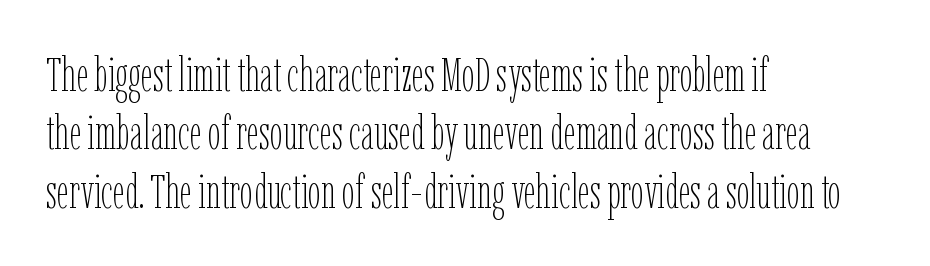
No extra ink here — the face is not bold. Anything drawn beneath the words? Only blank space. A classic flush-left, rag-right setting is used for this passage. Style check: upright. Looks like regular typesetting: each glyph gets only the width it needs.
